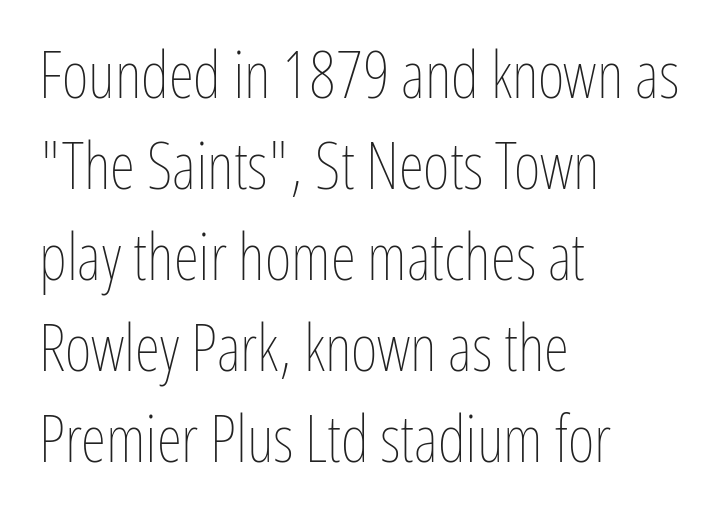
{"italic": "no", "bold": "no", "weight": "thin", "width": "condensed", "stroke_contrast": "low", "x_height": "medium", "monospaced": "no", "underline": "no", "align": "left", "line_spacing": "normal", "line_spacing_ratio": 1.4, "letter_spacing": "normal", "letter_spacing_em": 0.0, "glyph_px": 65}
